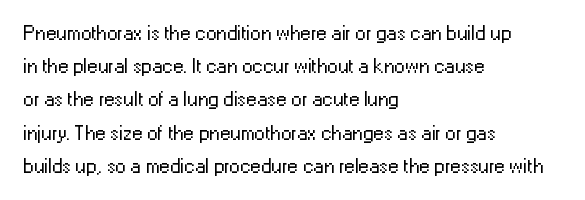
{"italic": "no", "bold": "no", "underline": "no", "align": "left", "line_spacing": "normal", "line_spacing_ratio": 1.58, "letter_spacing": "normal", "letter_spacing_em": 0.0, "glyph_px": 21}
